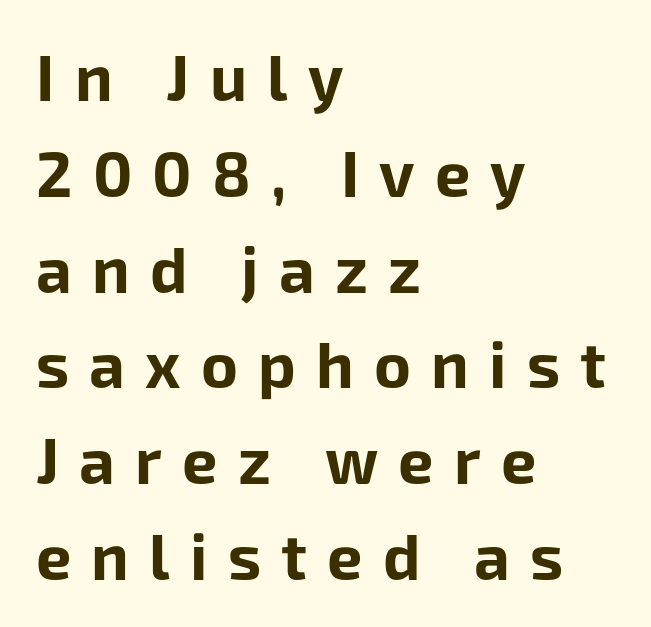
The image shows 63 px bold sans-serif type, upright; set left-aligned, normal line spacing (1.52x), unusually wide letter spacing (+0.32 em), not underlined; low stroke contrast and a medium x-height.
